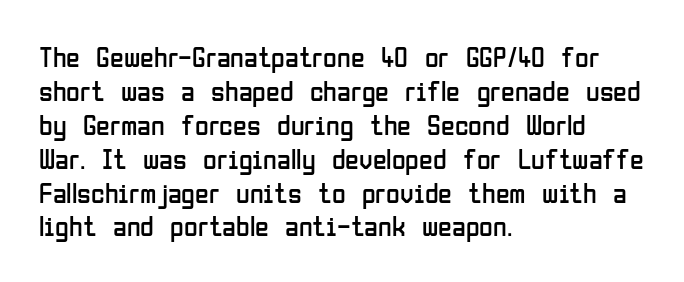
{"serif": "no", "italic": "no", "bold": "no", "weight": "regular", "width": "condensed", "stroke_contrast": "low", "x_height": "medium", "monospaced": "no", "underline": "no", "align": "left", "line_spacing_ratio": 1.21, "letter_spacing": "normal", "letter_spacing_em": 0.0, "glyph_px": 28}
